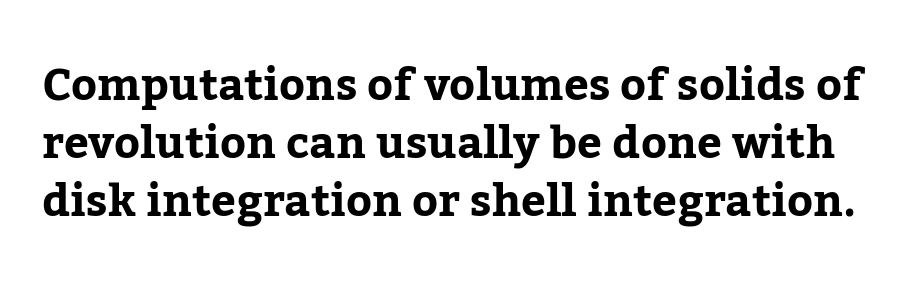
Q: Is the text bold? A: Yes.
Q: Is the text italic (slanted)? A: No, it is upright.
Q: Is the typeface a serif or a sans-serif typeface? A: Serif.
Q: Is the text underlined? A: No.
Q: Is the spacing between letters normal or unusually wide? A: Normal.
Q: Is the spacing between lines tight, normal or loose? A: Normal.
Q: Width (condensed, normal, or wide)? A: Normal.
Q: Stroke contrast? A: Low.
Q: x-height? A: Medium.
Q: Monospaced? A: No.
